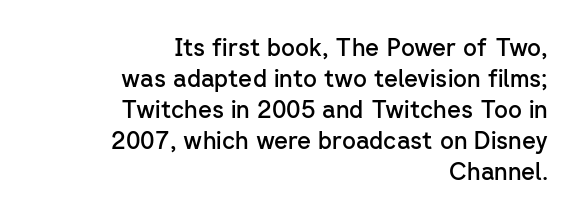
Caption: standard tracking, unaltered. This is roman type, the default non-slanted kind. Honestly, there is no underline to notice here at all. The typesetting leans somewhat heavy: a semibold. If you measured baseline to baseline, you'd find a middling distance.
